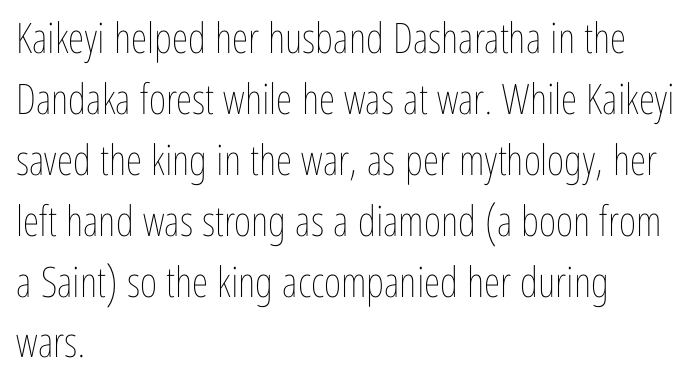
This block has exactly the height ordinary leading produces. The type is set solid horizontally, with unmodified tracking. These lines are rendered in a variable-pitch font. Each stroke keeps to a modest, everyday thickness or less.
